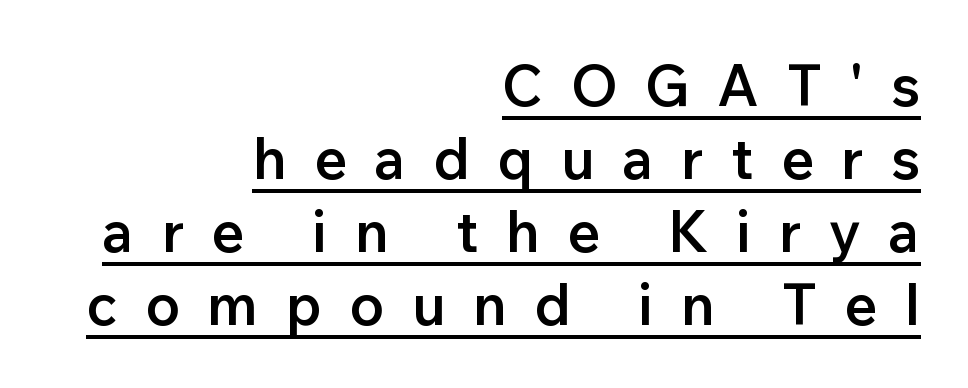
{"serif": "no", "italic": "no", "bold": "semi", "weight": "semibold", "width": "normal", "stroke_contrast": "low", "x_height": "medium", "monospaced": "no", "underline": "yes", "align": "right", "line_spacing": "normal", "line_spacing_ratio": 1.28, "letter_spacing": "wide", "letter_spacing_em": 0.48, "glyph_px": 57}
